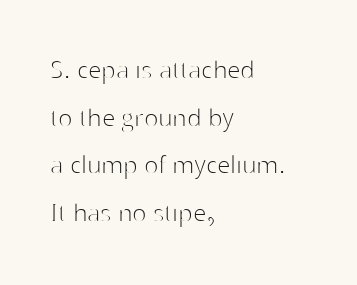
The image shows 30 px thin sans-serif type, upright; set left-aligned, normal line spacing (1.59x), normal letter spacing, not underlined; high stroke contrast and a medium x-height.
